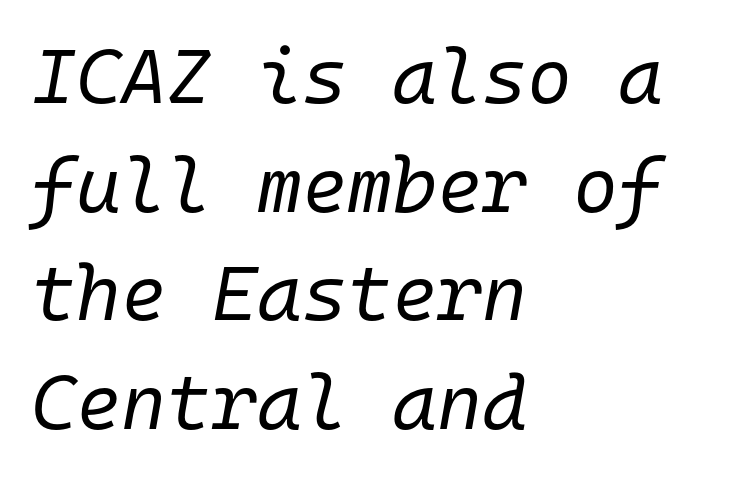
Q: Is the text bold? A: No.
Q: Is the text italic (slanted)? A: Yes, it leans right by about 10 degrees.
Q: Is the text underlined? A: No.
Q: How is the paragraph aligned? A: Left-aligned.
Q: Is the spacing between letters normal or unusually wide? A: Normal.
Q: Is the spacing between lines tight, normal or loose? A: Normal.
Q: Width (condensed, normal, or wide)? A: Normal.
Q: Stroke contrast? A: Low.
Q: x-height? A: Medium.
Q: Monospaced? A: Yes.
